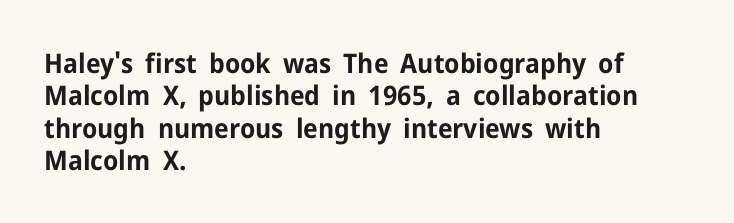
The space directly below the letters is spotless. Heavy-handed strokes throughout: this text is bold. If you drew a ruler down the left edge, every line would touch it. Italic: no, the glyphs are upright roman. Nobody touched the tracking dial on this one.
